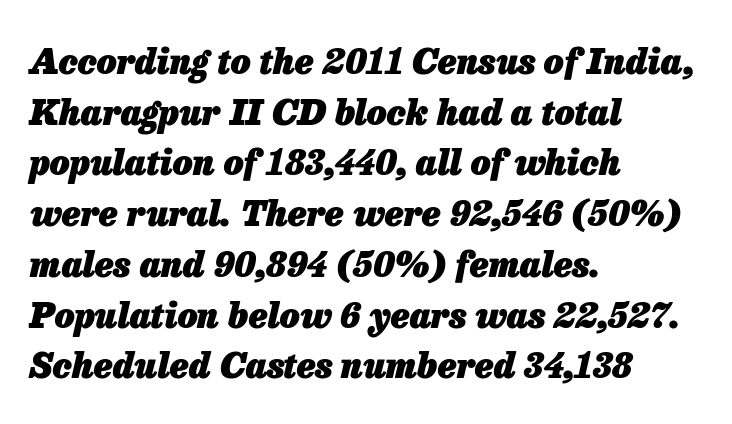
Does the weight exceed regular? Yes, all the way to bold. The lines in this sample share a left origin and differ only in where they stop. Character widths vary here, with narrow letters taking less room than wide ones. Rule under the text: the space is simply empty. The horizontal fit of the characters is conventional and even. The passage shown stacks its lines at a standard gap.
